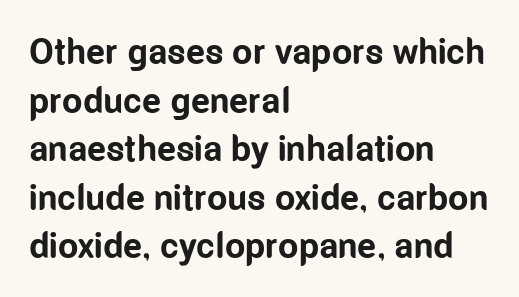
The image shows 36 px bold, condensed sans-serif type, upright; set left-aligned, normal line spacing (1.35x), normal letter spacing, not underlined; low stroke contrast and a medium x-height.
